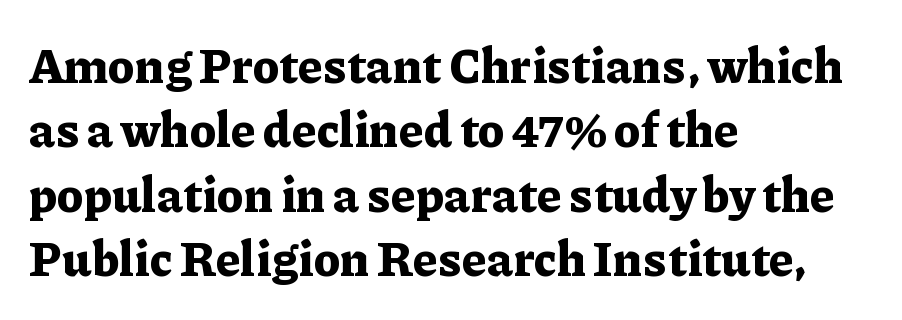
Q: Is the text bold? A: Yes.
Q: Is the text italic (slanted)? A: No, it is upright.
Q: Is the typeface a serif or a sans-serif typeface? A: Serif.
Q: Is the text underlined? A: No.
Q: How is the paragraph aligned? A: Left-aligned.
Q: Is the spacing between letters normal or unusually wide? A: Normal.
Q: Is the spacing between lines tight, normal or loose? A: Normal.
Q: Width (condensed, normal, or wide)? A: Normal.
Q: Stroke contrast? A: Low.
Q: x-height? A: Medium.
Q: Monospaced? A: No.
